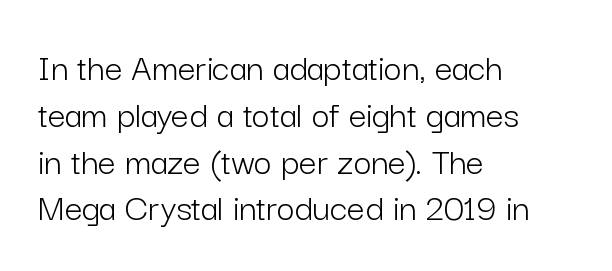
{"serif": "no", "italic": "no", "bold": "no", "weight": "light", "width": "normal", "stroke_contrast": "low", "x_height": "medium", "monospaced": "no", "underline": "no", "align": "left", "line_spacing_ratio": 1.2, "letter_spacing": "normal", "letter_spacing_em": 0.0, "glyph_px": 39}
